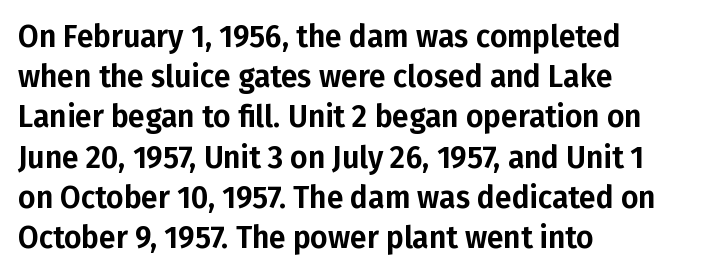
A typesetter would mark this as roman, not italic. The ragged edge is on the right, which tells us the setting is flush left. The lines sit at an ordinary, default distance from one another. The face used here is a sans, in the tradition of grotesques and geometrics.
